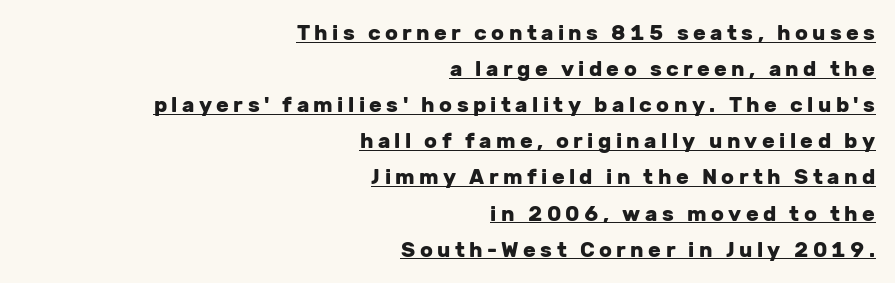
Q: Is the text bold? A: Yes.
Q: Is the text italic (slanted)? A: No, it is upright.
Q: Is the text underlined? A: Yes.
Q: How is the paragraph aligned? A: Right-aligned.
Q: Is the spacing between letters normal or unusually wide? A: Unusually wide.
